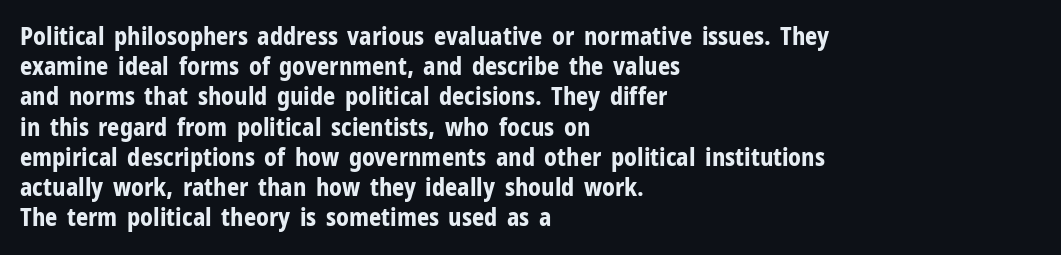
The ragged edge is on the right, which tells us the setting is flush left. The space beneath each line is pristine and unruled. This rendering leaves character spacing at its baseline value. The passage shown stacks its lines at a standard gap. Italic? Not at all — the glyphs are vertical. Emphasis by weight is at full strength: bold.
